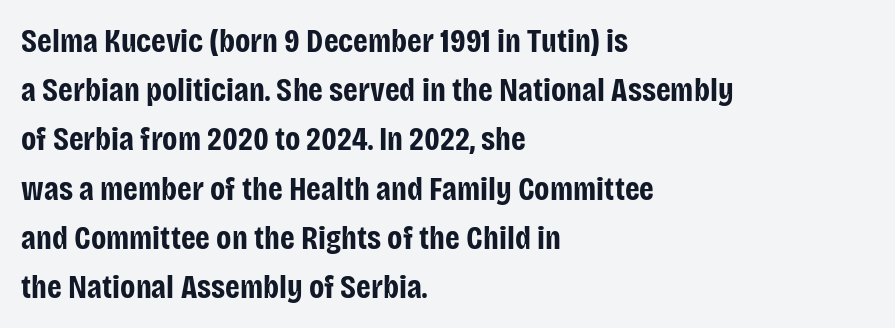
The image shows 33 px bold, condensed sans-serif type, upright; set left-aligned, normal line spacing (1.49x), normal letter spacing, not underlined; low stroke contrast and a large x-height.
